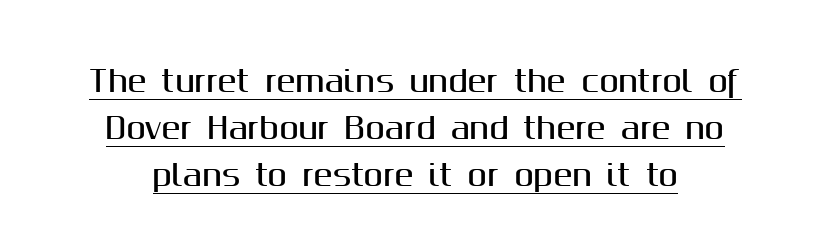
{"serif": "no", "italic": "no", "width": "normal", "stroke_contrast": "medium", "x_height": "medium", "monospaced": "no", "underline": "yes", "line_spacing": "normal", "line_spacing_ratio": 1.62, "letter_spacing": "normal", "letter_spacing_em": 0.0, "glyph_px": 29}
